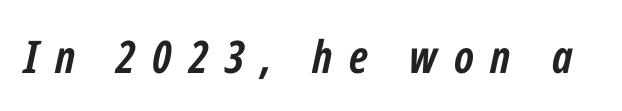
The image shows 45 px semibold, condensed type, italic (leaning right); set unusually wide letter spacing (+0.37 em), not underlined; low stroke contrast and a medium x-height.
